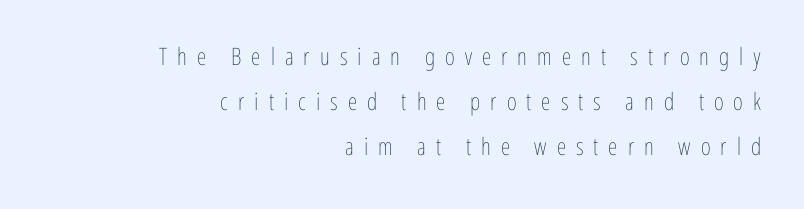
Q: Is the text bold? A: No.
Q: Is the text italic (slanted)? A: No, it is upright.
Q: Is the text underlined? A: No.
Q: How is the paragraph aligned? A: Right-aligned.
Q: Is the spacing between letters normal or unusually wide? A: Unusually wide.
